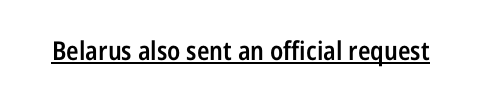
The image shows 26 px text type, upright; set normal letter spacing, underlined.
